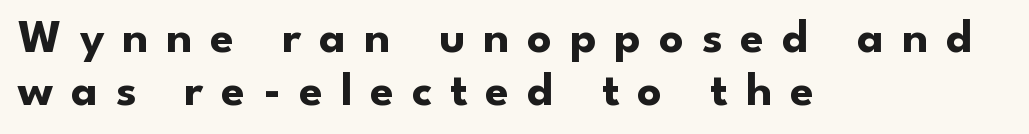
The image shows 48 px bold sans-serif type, upright; set left-aligned, tight line spacing (1.1x), unusually wide letter spacing (+0.37 em), not underlined; low stroke contrast and a small x-height.
